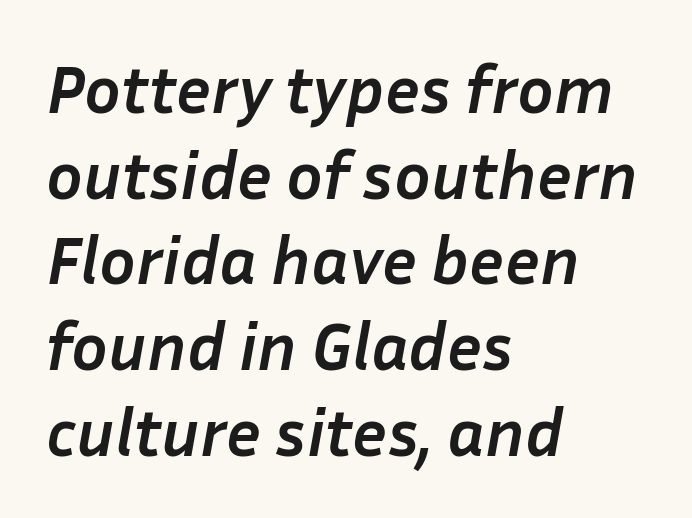
One-word summary of the alignment: left. These lines sit exactly where default settings would place them. The letters sit at their default tracking, neither squeezed nor spread. Glance below the letters and you will spot only blank space.
